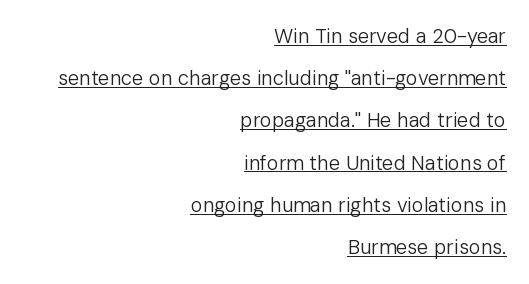
The image shows 20 px text type, upright; set right-aligned, loose line spacing (2.11x), normal letter spacing, underlined.
